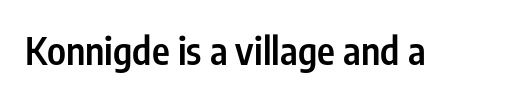
Q: Is the text bold? A: Semi-bold.
Q: Is the text italic (slanted)? A: No, it is upright.
Q: Is the typeface a serif or a sans-serif typeface? A: Sans-serif.
Q: Is the text underlined? A: No.
Q: Is the spacing between letters normal or unusually wide? A: Normal.
Q: Width (condensed, normal, or wide)? A: Condensed.
Q: Stroke contrast? A: Low.
Q: x-height? A: Medium.
Q: Monospaced? A: No.
